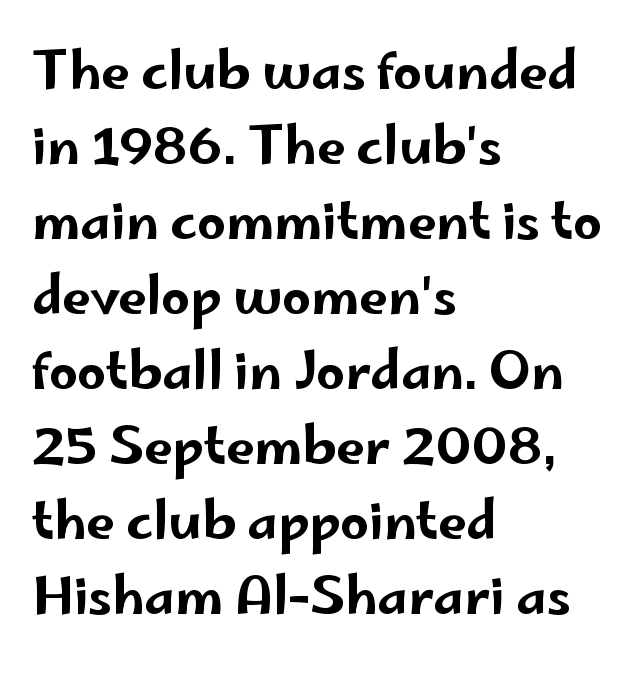
The image shows 51 px wide sans-serif type, upright; set left-aligned, normal line spacing (1.47x), normal letter spacing, not underlined; low stroke contrast and a small x-height.
